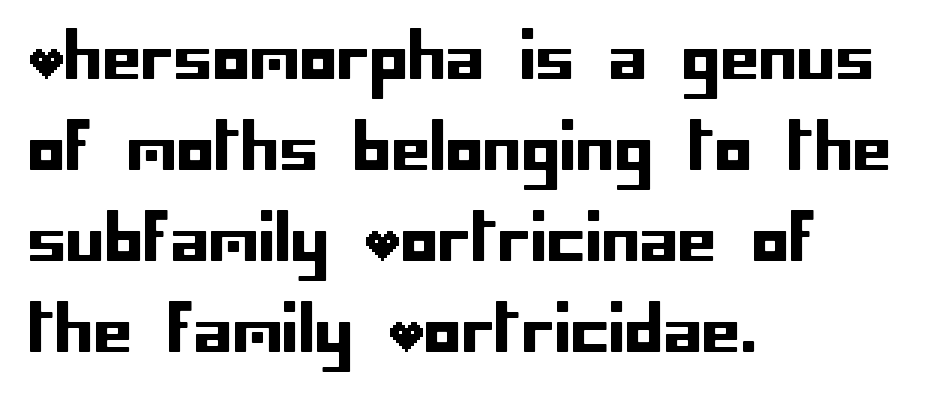
When letters stand straight like this, we call the style roman or upright. The line texture is even and compact thanks to regular tracking. I'd call this a sans setting — the letters go barefoot. The lines sit at an ordinary, default distance from one another.
